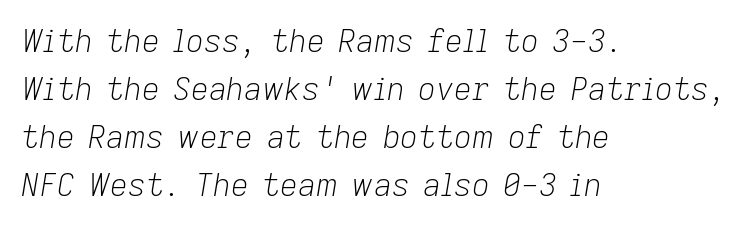
{"italic": "yes", "lean": "right", "slant_degrees": 9, "bold": "no", "weight": "light", "width": "normal", "stroke_contrast": "low", "x_height": "medium", "monospaced": "no", "underline": "no", "align": "left", "line_spacing": "normal", "line_spacing_ratio": 1.55, "letter_spacing": "normal", "letter_spacing_em": 0.0, "glyph_px": 31}
